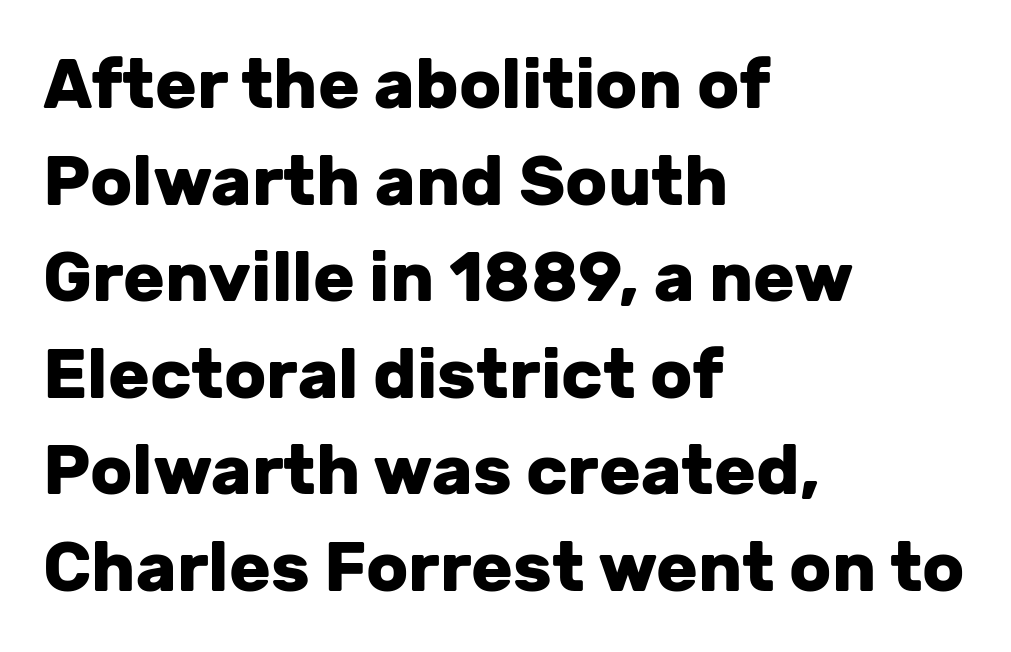
Q: Is the text bold? A: Yes.
Q: Is the text italic (slanted)? A: No, it is upright.
Q: Is the typeface a serif or a sans-serif typeface? A: Sans-serif.
Q: Is the text underlined? A: No.
Q: How is the paragraph aligned? A: Left-aligned.
Q: Is the spacing between letters normal or unusually wide? A: Normal.
Q: Is the spacing between lines tight, normal or loose? A: Normal.
Q: Width (condensed, normal, or wide)? A: Normal.
Q: Stroke contrast? A: Low.
Q: x-height? A: Medium.
Q: Monospaced? A: No.
